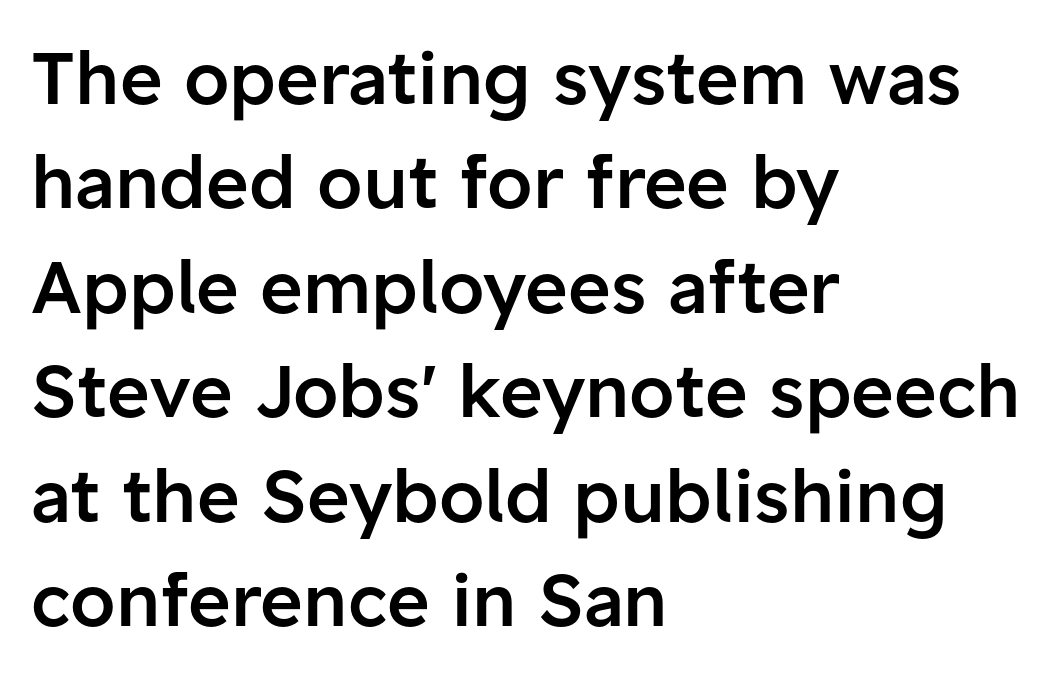
Q: Is the text bold? A: Semi-bold.
Q: Is the text italic (slanted)? A: No, it is upright.
Q: Is the typeface a serif or a sans-serif typeface? A: Sans-serif.
Q: Is the text underlined? A: No.
Q: How is the paragraph aligned? A: Left-aligned.
Q: Is the spacing between letters normal or unusually wide? A: Normal.
Q: Is the spacing between lines tight, normal or loose? A: Normal.
Q: Width (condensed, normal, or wide)? A: Normal.
Q: Stroke contrast? A: Low.
Q: x-height? A: Medium.
Q: Monospaced? A: No.
